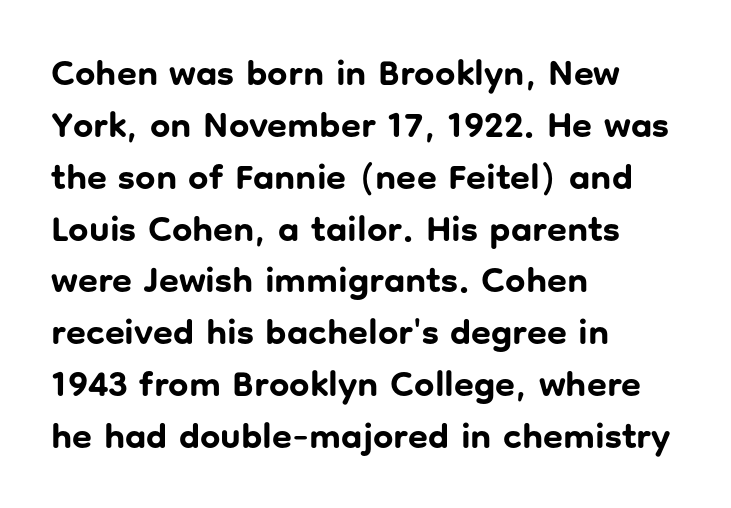
Q: Is the text bold? A: Yes.
Q: Is the text italic (slanted)? A: No, it is upright.
Q: Is the typeface a serif or a sans-serif typeface? A: Sans-serif.
Q: Is the text underlined? A: No.
Q: How is the paragraph aligned? A: Left-aligned.
Q: Is the spacing between letters normal or unusually wide? A: Normal.
Q: Is the spacing between lines tight, normal or loose? A: Normal.
Q: Width (condensed, normal, or wide)? A: Normal.
Q: Stroke contrast? A: Low.
Q: x-height? A: Medium.
Q: Monospaced? A: No.
